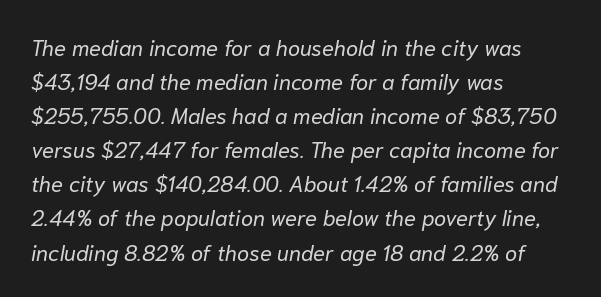
Q: Is the text bold? A: No.
Q: Is the text italic (slanted)? A: Yes, it leans right by about 10 degrees.
Q: Is the text underlined? A: No.
Q: How is the paragraph aligned? A: Left-aligned.
Q: Is the spacing between letters normal or unusually wide? A: Normal.
Q: Is the spacing between lines tight, normal or loose? A: Normal.
